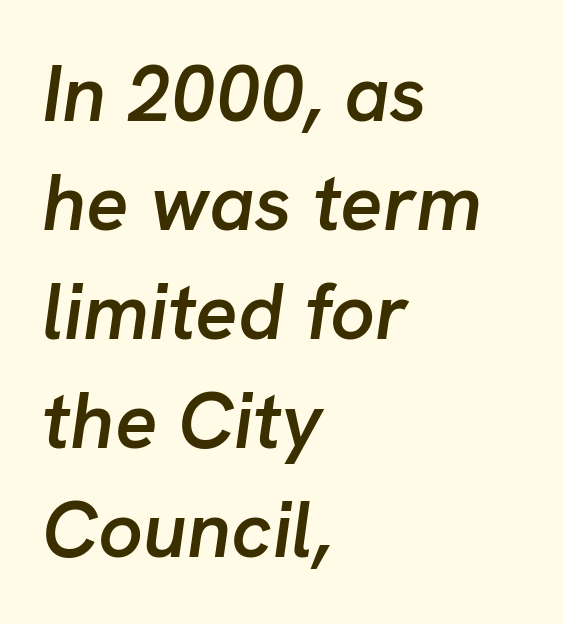
The image shows 79 px semibold type, italic (leaning right); set left-aligned, normal line spacing (1.38x), normal letter spacing, not underlined; low stroke contrast and a medium x-height.
